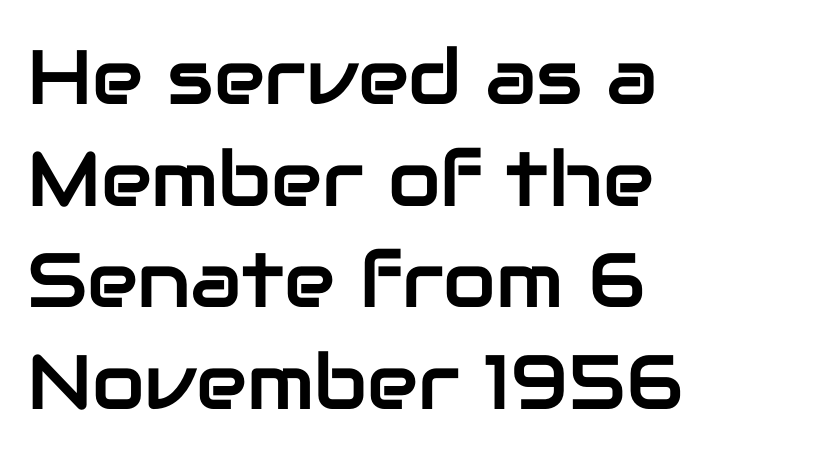
The specimen reads as upright at a glance. Baseline-to-baseline distance is the conventional proportion of letter height. The rendering uses natural spacing where letterforms have individual widths. Type without underlining.
